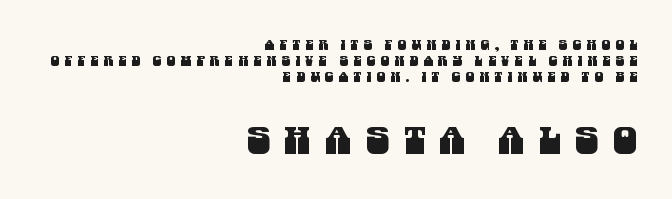
Q: Is the typeface a serif or a sans-serif typeface? A: Sans-serif.
Q: Is the text underlined? A: No.
Q: How is the paragraph aligned? A: Right-aligned.
Q: Is the spacing between letters normal or unusually wide? A: Unusually wide.
Q: Is the spacing between lines tight, normal or loose? A: Tight.
Q: Which block of text is set in a larger size, the first (top) or the second (bottom)? A: The second (bottom) one.
Q: Width (condensed, normal, or wide)? A: Condensed.
Q: Stroke contrast? A: Medium.
Q: x-height? A: Large.
Q: Monospaced? A: No.
